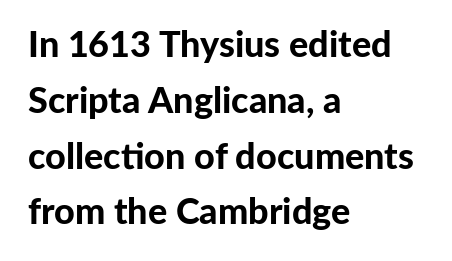
Decoration check: the copy has no underline. Ascenders rise straight up at ninety degrees. The text was rendered using a sans face with plain stroke endings. Each line starts at the same left margin while the right side varies.
